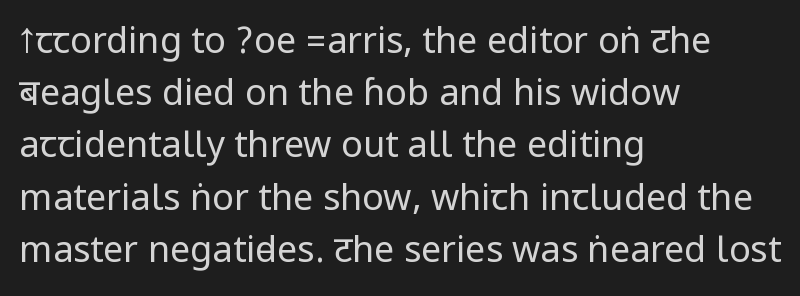
No italicization has been applied; the sample stays upright. Observe the ordinary spacing: letters are neighbours, not strangers. Descenders hang freely into open space. Weight: in the light-to-regular range.
